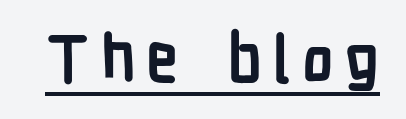
The image shows 65 px semibold, condensed sans-serif type, upright; set underlined; low stroke contrast and a medium x-height.
